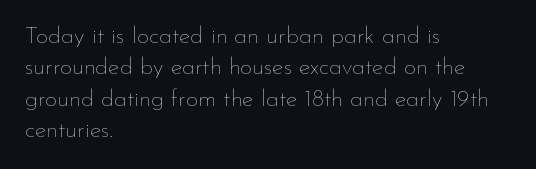
Q: Is the text bold? A: No.
Q: Is the text italic (slanted)? A: No, it is upright.
Q: Is the text underlined? A: No.
Q: How is the paragraph aligned? A: Left-aligned.
Q: Is the spacing between letters normal or unusually wide? A: Normal.
Q: Is the spacing between lines tight, normal or loose? A: Normal.
